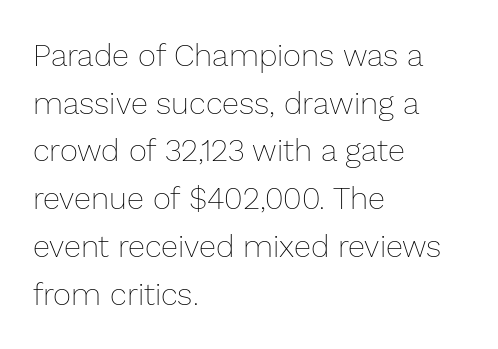
The image shows 31 px thin type, upright; set left-aligned, normal line spacing (1.54x), normal letter spacing, not underlined; low stroke contrast and a medium x-height.
